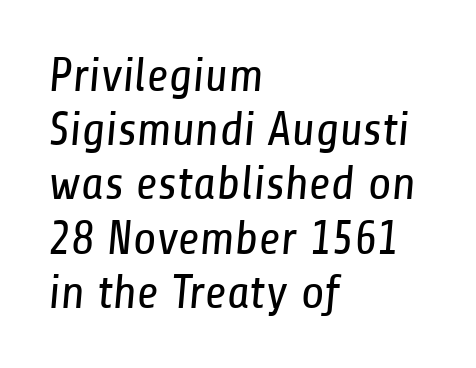
All the whitespace from short lines collects on the right. The text was rendered using a sans face with plain stroke endings. The typeface has the unassuming heft of standard copy or less. The horizontal fit of the characters is conventional and even. The space beneath each line is pristine and unruled. Is this a fixed-width face? No — the glyphs have proportional, varying widths.
